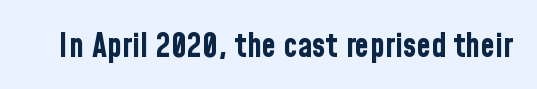
The image shows 33 px bold, condensed sans-serif type, upright; set normal letter spacing, not underlined; low stroke contrast and a medium x-height.
